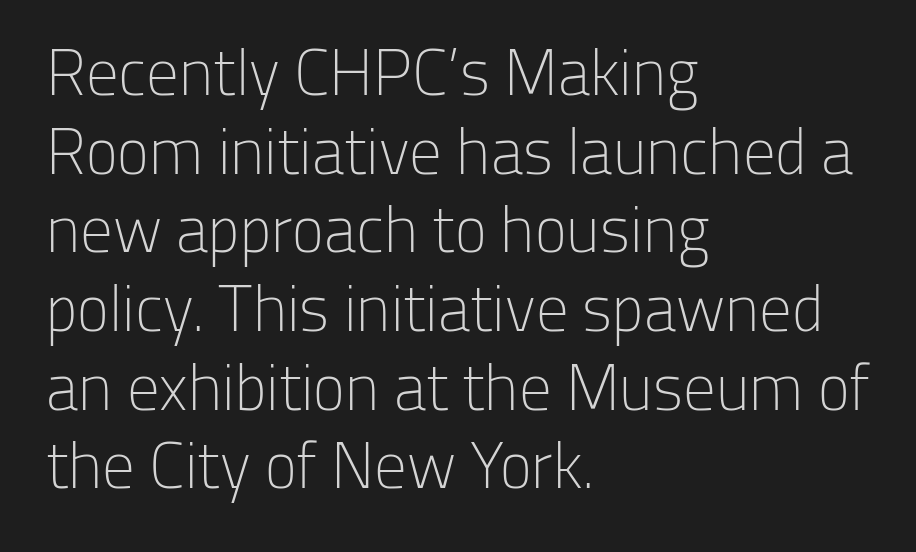
Q: Is the text bold? A: No.
Q: Is the text italic (slanted)? A: No, it is upright.
Q: Is the typeface a serif or a sans-serif typeface? A: Sans-serif.
Q: Is the text underlined? A: No.
Q: How is the paragraph aligned? A: Left-aligned.
Q: Is the spacing between letters normal or unusually wide? A: Normal.
Q: Width (condensed, normal, or wide)? A: Normal.
Q: Stroke contrast? A: Low.
Q: x-height? A: Medium.
Q: Monospaced? A: No.
